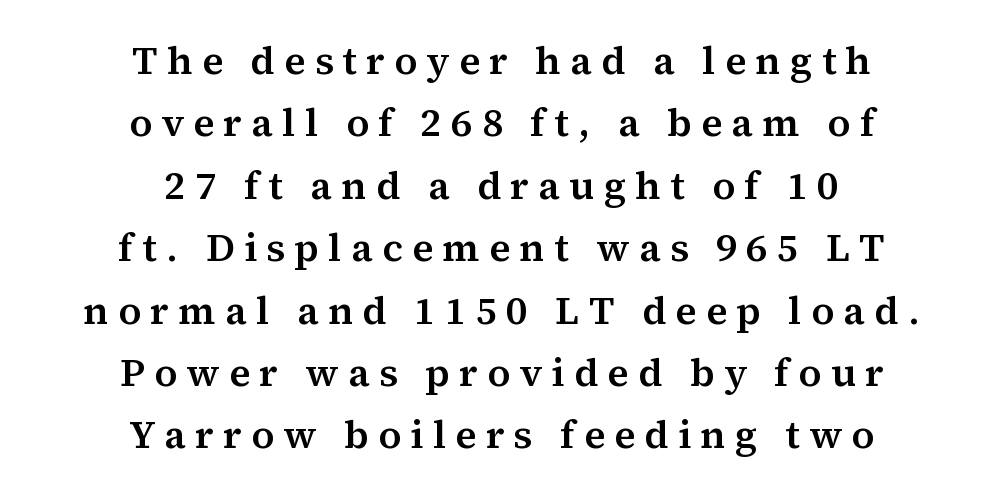
{"serif": "yes", "italic": "no", "width": "normal", "stroke_contrast": "medium", "x_height": "medium", "monospaced": "no", "underline": "no", "align": "center", "line_spacing": "normal", "line_spacing_ratio": 1.6, "letter_spacing": "wide", "letter_spacing_em": 0.24, "glyph_px": 39}
